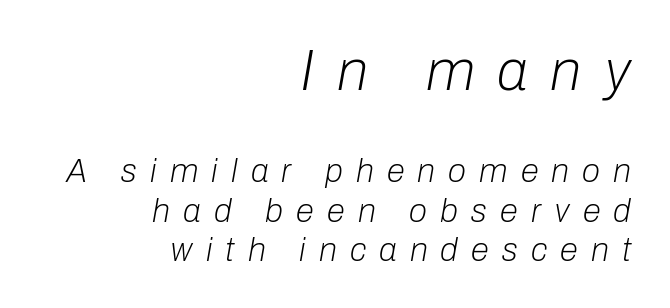
{"italic": "yes", "lean": "right", "slant_degrees": 10, "bold": "no", "weight": "light", "width": "normal", "stroke_contrast": "low", "x_height": "medium", "monospaced": "no", "underline": "no", "align": "right", "line_spacing_ratio": 1.2, "letter_spacing": "wide", "letter_spacing_em": 0.4, "larger_block": "first", "size_ratio": 1.73, "glyph_px": 57}
